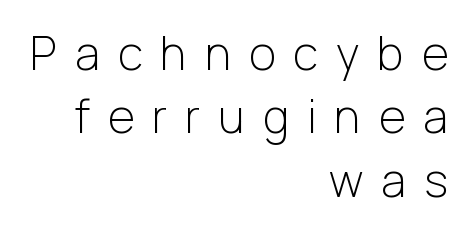
{"serif": "no", "italic": "no", "bold": "no", "weight": "light", "width": "normal", "stroke_contrast": "low", "x_height": "medium", "monospaced": "no", "underline": "no", "align": "right", "line_spacing": "normal", "line_spacing_ratio": 1.38, "letter_spacing": "wide", "letter_spacing_em": 0.39, "glyph_px": 46}
